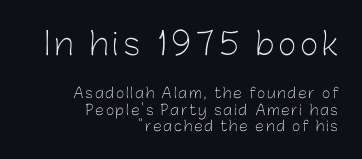
Q: Is the text bold? A: No.
Q: Is the text italic (slanted)? A: No, it is upright.
Q: Is the typeface a serif or a sans-serif typeface? A: Sans-serif.
Q: Is the text underlined? A: No.
Q: How is the paragraph aligned? A: Right-aligned.
Q: Is the spacing between lines tight, normal or loose? A: Tight.
Q: Which block of text is set in a larger size, the first (top) or the second (bottom)? A: The first (top) one.
Q: Width (condensed, normal, or wide)? A: Normal.
Q: Stroke contrast? A: Low.
Q: x-height? A: Medium.
Q: Monospaced? A: No.
